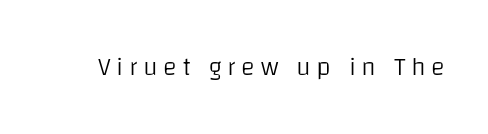
Any mark beneath the type? The region is blank. This rendering widens character spacing well past its baseline value. The typography opts for an upright posture over an oblique one. This is not heavy type; no bold has been used.
